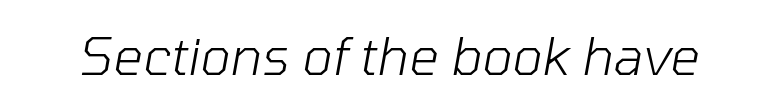
The image shows 52 px light type, italic (leaning right); set normal letter spacing, not underlined; low stroke contrast and a medium x-height.
